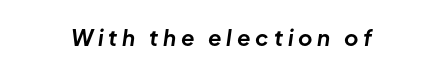
{"italic": "yes", "lean": "right", "slant_degrees": 8, "bold": "yes", "underline": "no", "letter_spacing": "wide", "letter_spacing_em": 0.22, "glyph_px": 22}
